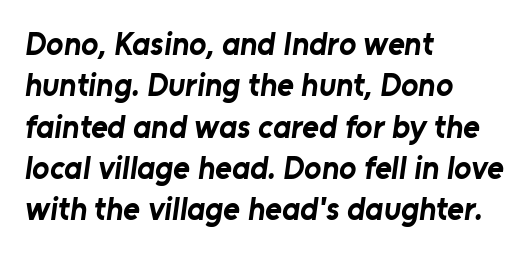
{"serif": "no", "bold": "yes", "weight": "bold", "width": "normal", "stroke_contrast": "low", "x_height": "medium", "monospaced": "no", "underline": "no", "align": "left", "line_spacing": "normal", "line_spacing_ratio": 1.29, "letter_spacing": "normal", "letter_spacing_em": 0.0, "glyph_px": 32}
